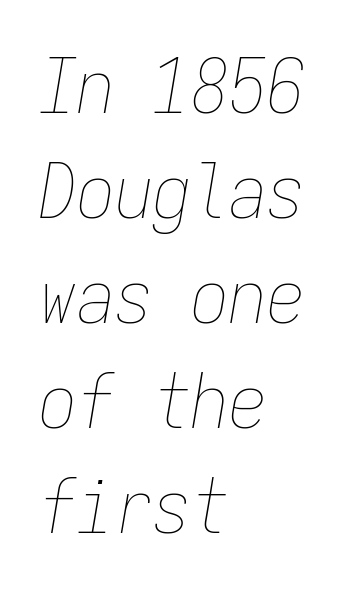
Q: Is the text bold? A: No.
Q: Is the text italic (slanted)? A: Yes, it leans right by about 9 degrees.
Q: Is the text underlined? A: No.
Q: How is the paragraph aligned? A: Left-aligned.
Q: Is the spacing between letters normal or unusually wide? A: Normal.
Q: Is the spacing between lines tight, normal or loose? A: Normal.
Q: Width (condensed, normal, or wide)? A: Condensed.
Q: Stroke contrast? A: Low.
Q: x-height? A: Medium.
Q: Monospaced? A: Yes.
